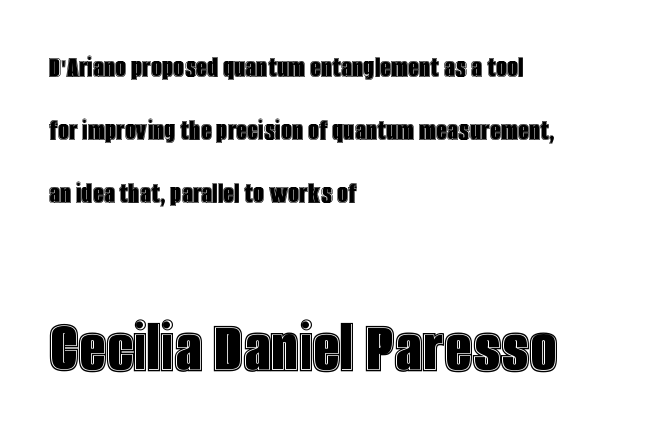
{"italic": "no", "width": "condensed", "x_height": "large", "monospaced": "no", "underline": "no", "align": "left", "line_spacing": "loose", "line_spacing_ratio": 2.03, "letter_spacing": "normal", "letter_spacing_em": 0.0, "larger_block": "second", "size_ratio": 2.52, "glyph_px": 78}
